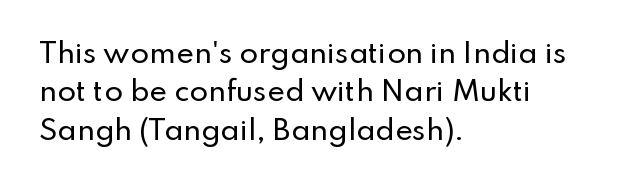
{"italic": "no", "underline": "no", "align": "left", "line_spacing": "normal", "line_spacing_ratio": 1.42, "letter_spacing": "normal", "letter_spacing_em": 0.0, "glyph_px": 27}
